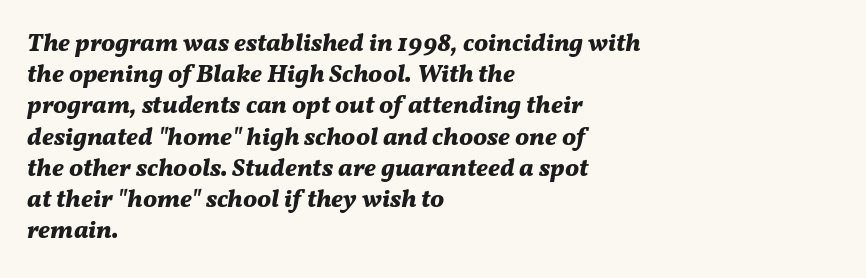
The image shows 25 px bold type, italic (leaning right); set left-aligned, normal line spacing (1.25x), normal letter spacing, not underlined.
